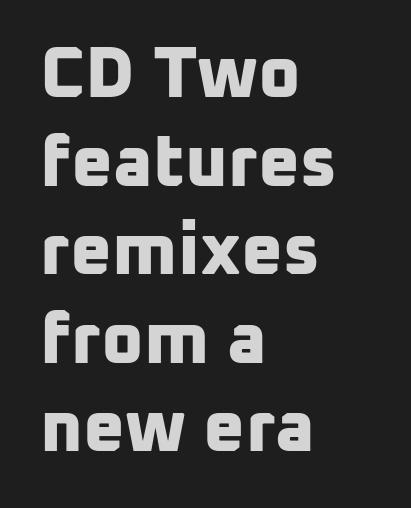
{"serif": "no", "bold": "yes", "weight": "bold", "width": "normal", "stroke_contrast": "low", "x_height": "medium", "monospaced": "no", "underline": "no", "align": "left", "line_spacing_ratio": 1.23, "letter_spacing": "normal", "letter_spacing_em": 0.0, "glyph_px": 72}
